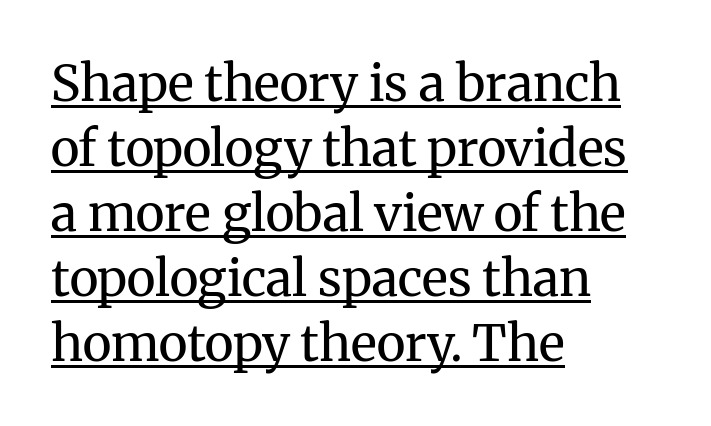
Q: Is the text bold? A: No.
Q: Is the text italic (slanted)? A: No, it is upright.
Q: Is the typeface a serif or a sans-serif typeface? A: Serif.
Q: Is the text underlined? A: Yes.
Q: How is the paragraph aligned? A: Left-aligned.
Q: Is the spacing between letters normal or unusually wide? A: Normal.
Q: Is the spacing between lines tight, normal or loose? A: Normal.
Q: Width (condensed, normal, or wide)? A: Normal.
Q: Stroke contrast? A: Medium.
Q: x-height? A: Medium.
Q: Monospaced? A: No.
